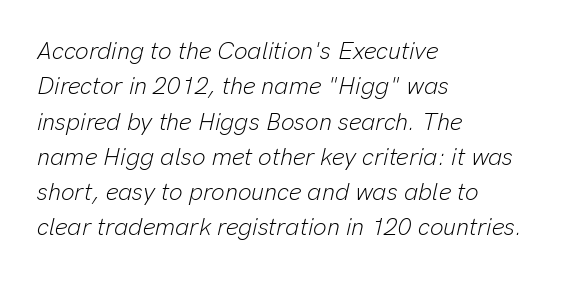
Q: Is the text bold? A: No.
Q: Is the text italic (slanted)? A: Yes, it leans right by about 13 degrees.
Q: Is the text underlined? A: No.
Q: How is the paragraph aligned? A: Left-aligned.
Q: Is the spacing between letters normal or unusually wide? A: Normal.
Q: Is the spacing between lines tight, normal or loose? A: Normal.
